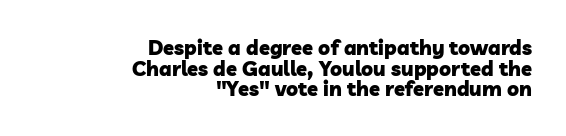
The image shows 20 px bold type; set right-aligned, tight line spacing (1.03x), normal letter spacing, not underlined.
